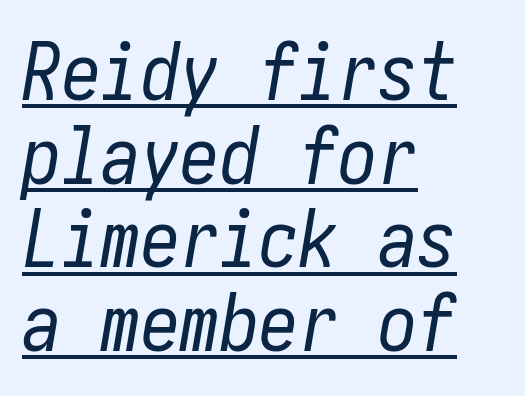
The image shows 79 px regular-weight, condensed type, italic (leaning right); set left-aligned, tight line spacing (1.06x), normal letter spacing, underlined; low stroke contrast and a medium x-height.
